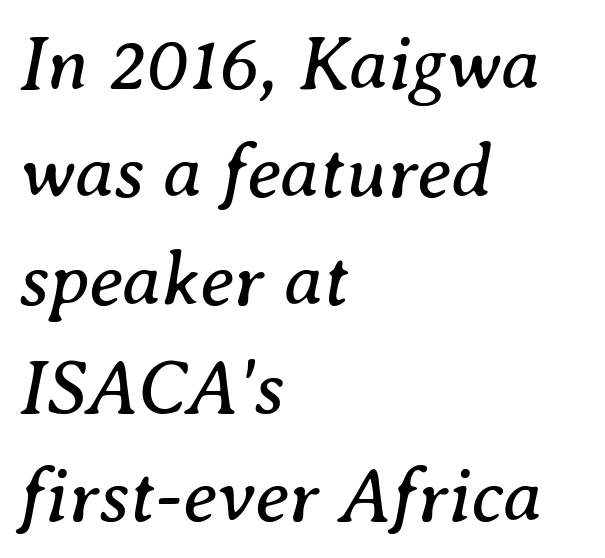
The image shows 76 px regular-weight serif type, italic (leaning right); set left-aligned, normal line spacing (1.42x), normal letter spacing, not underlined; medium stroke contrast and a medium x-height.
